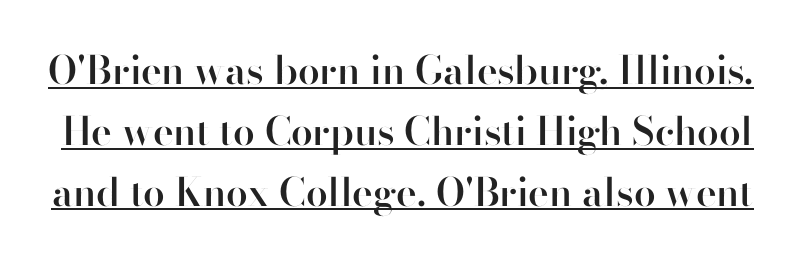
Glance below the letters and you will spot a drawn line. Font category for this specimen: sans-serif. Posture: upright roman. The passage shown stacks its lines at a standard gap. Note the varied advance widths — an 'i' is clearly narrower than an 'm'.
